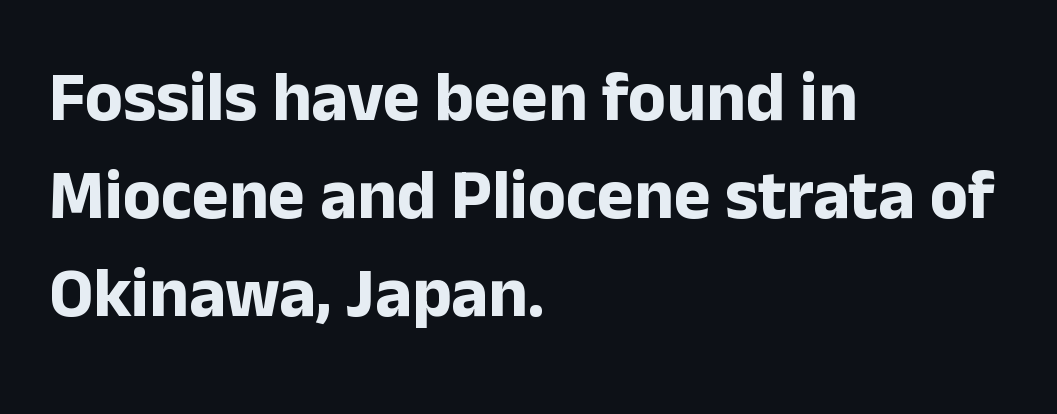
Horizontal alignment here is leftward, the default for most running prose. Looks like regular typesetting: each glyph gets only the width it needs. The rendering keeps characters at their native spacing. In terms of posture, this sample is upright.
